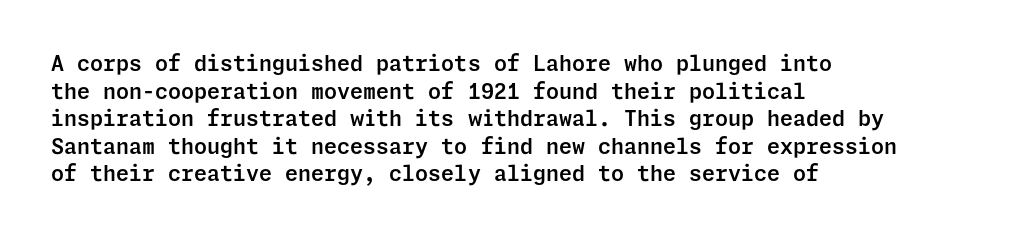
Line starts are locked; line ends wander. Leading matches the norm, producing a regular column. Characters remain perfectly vertical along every line. The area under the type is left untouched. Caption: standard tracking, unaltered.
